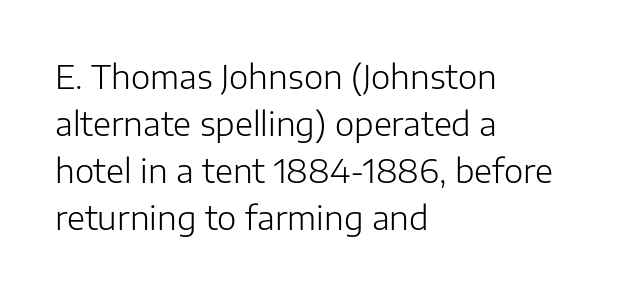
The image shows 33 px light sans-serif type, upright; set left-aligned, normal line spacing (1.42x), normal letter spacing, not underlined; low stroke contrast and a medium x-height.
